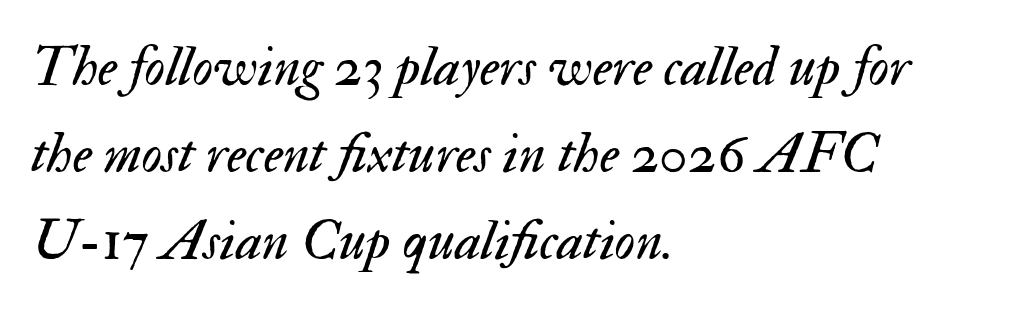
{"italic": "yes", "lean": "right", "slant_degrees": 17, "bold": "no", "weight": "regular", "width": "normal", "stroke_contrast": "medium", "x_height": "small", "monospaced": "no", "underline": "no", "align": "left", "line_spacing": "normal", "line_spacing_ratio": 1.53, "letter_spacing": "normal", "letter_spacing_em": 0.0, "glyph_px": 57}
